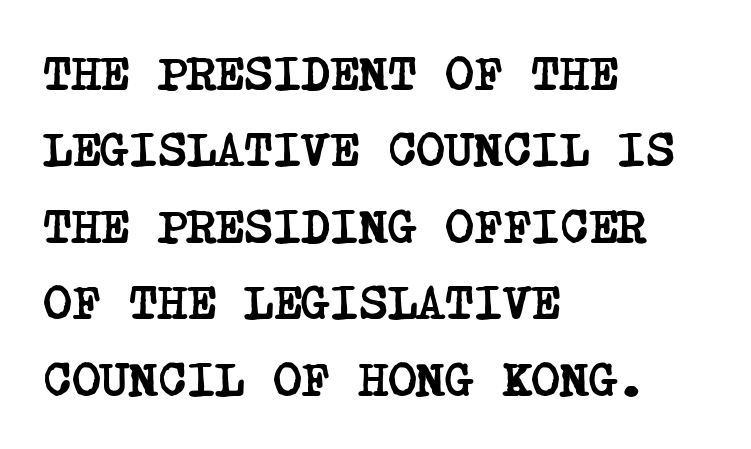
The space directly below the letters is spotless. Line spacing here is normal. What kind of face is this? One with serifs. Is the letter spacing exaggerated? No — it looks like the ordinary default. A classic flush-left, rag-right setting is used for this passage.
